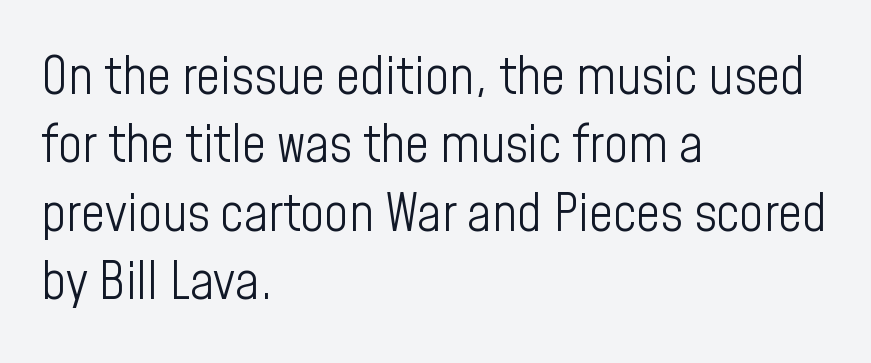
The image shows 53 px light, condensed sans-serif type, upright; set left-aligned, normal line spacing (1.29x), normal letter spacing, not underlined; low stroke contrast and a medium x-height.
